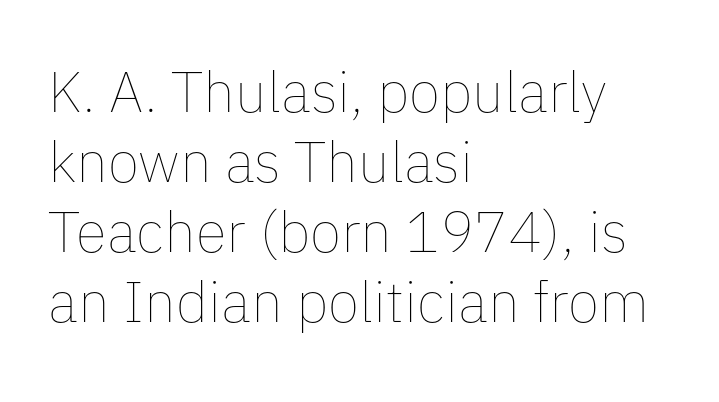
{"italic": "no", "bold": "no", "weight": "thin", "width": "normal", "stroke_contrast": "low", "x_height": "medium", "monospaced": "no", "underline": "no", "align": "left", "line_spacing_ratio": 1.23, "letter_spacing": "normal", "letter_spacing_em": 0.0, "glyph_px": 57}
